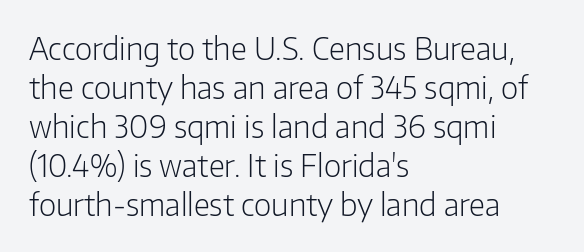
{"serif": "no", "italic": "no", "bold": "no", "weight": "light", "width": "normal", "stroke_contrast": "low", "x_height": "medium", "monospaced": "no", "underline": "no", "align": "left", "line_spacing": "normal", "line_spacing_ratio": 1.3, "letter_spacing": "normal", "letter_spacing_em": 0.0, "glyph_px": 30}
